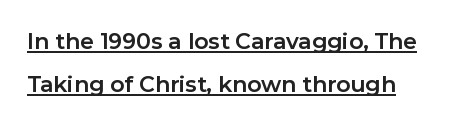
Q: Is the text bold? A: Yes.
Q: Is the text italic (slanted)? A: No, it is upright.
Q: Is the text underlined? A: Yes.
Q: How is the paragraph aligned? A: Left-aligned.
Q: Is the spacing between letters normal or unusually wide? A: Normal.
Q: Is the spacing between lines tight, normal or loose? A: Loose.
